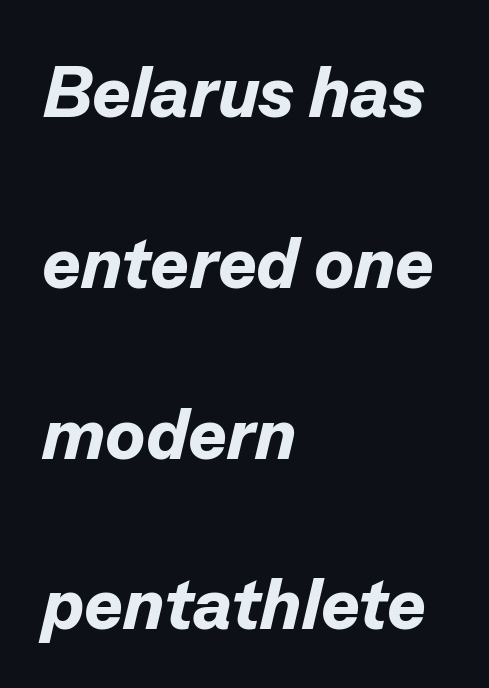
The image shows 73 px bold type, italic (leaning right); set left-aligned, loose line spacing (2.34x), normal letter spacing, not underlined; low stroke contrast and a medium x-height.
